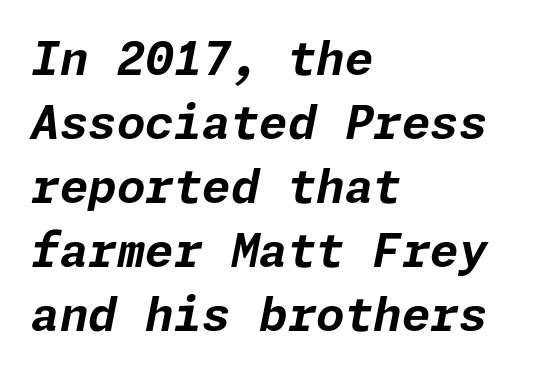
{"italic": "yes", "lean": "right", "slant_degrees": 11, "bold": "yes", "weight": "bold", "width": "normal", "stroke_contrast": "low", "x_height": "medium", "underline": "no", "align": "left", "line_spacing": "normal", "line_spacing_ratio": 1.39, "letter_spacing": "normal", "letter_spacing_em": 0.0, "glyph_px": 46}
